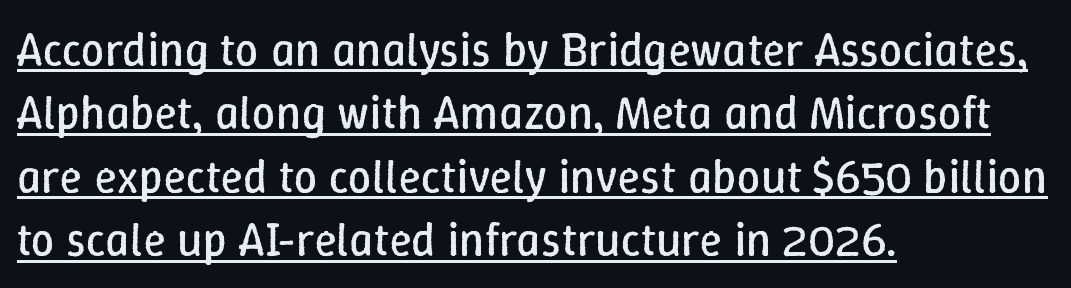
{"italic": "no", "bold": "no", "weight": "regular", "width": "normal", "stroke_contrast": "low", "x_height": "medium", "monospaced": "no", "underline": "yes", "align": "left", "line_spacing": "normal", "line_spacing_ratio": 1.35, "letter_spacing": "normal", "letter_spacing_em": 0.0, "glyph_px": 47}
